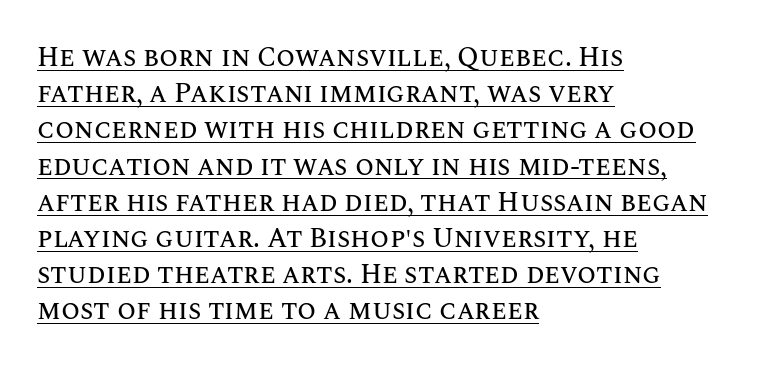
The image shows 27 px text type, upright; set left-aligned, normal line spacing (1.34x), normal letter spacing, underlined.
